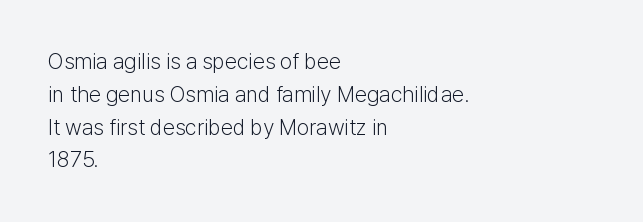
{"italic": "no", "bold": "no", "underline": "no", "align": "left", "line_spacing": "normal", "line_spacing_ratio": 1.49, "letter_spacing": "normal", "letter_spacing_em": 0.0, "glyph_px": 22}
